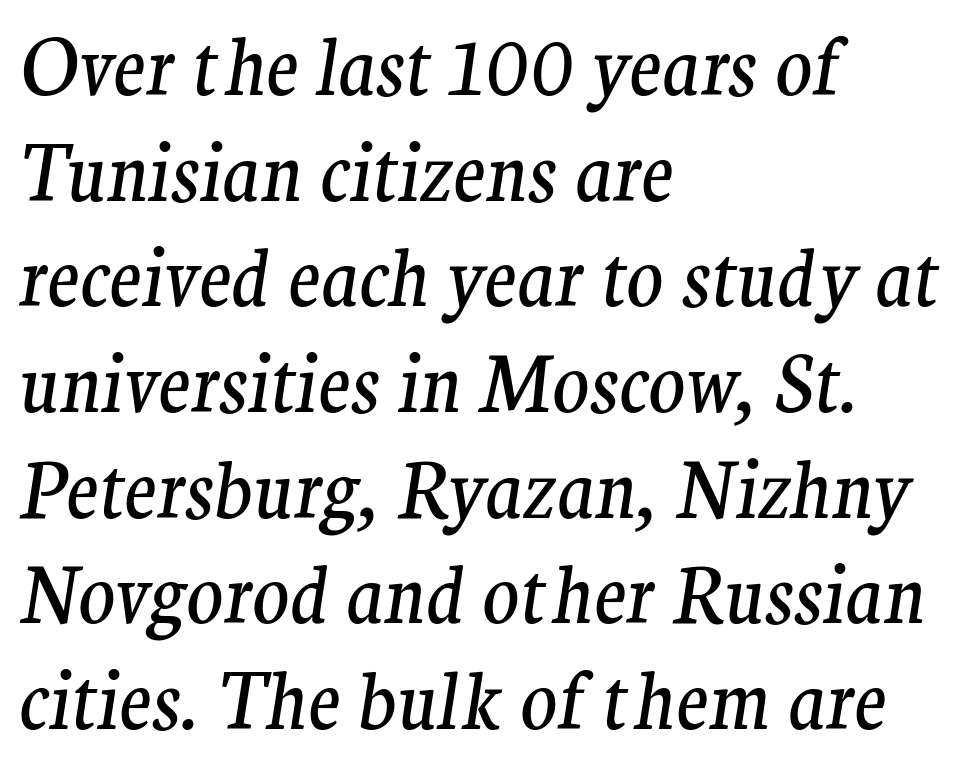
The line texture is even and compact thanks to regular tracking. This sample is left-justified, so line endings fall wherever the words run out. The characters display serif detailing at their extremities. It's the slanting kind of type.
